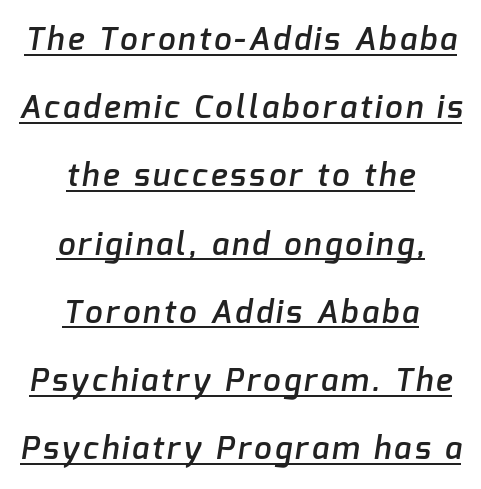
The image shows 31 px semibold sans-serif type; set centered, loose line spacing (2.2x), underlined; low stroke contrast and a medium x-height.
